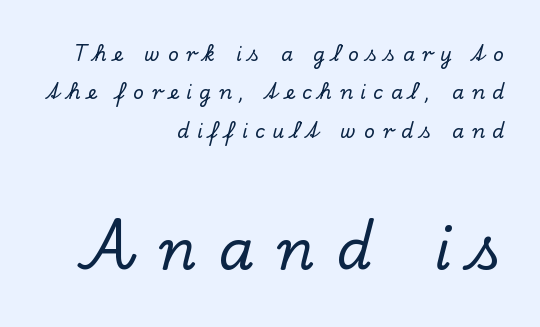
Q: Is the text italic (slanted)? A: Yes.
Q: Is the typeface a serif or a sans-serif typeface? A: Serif.
Q: Is the text underlined? A: No.
Q: How is the paragraph aligned? A: Right-aligned.
Q: Is the spacing between letters normal or unusually wide? A: Unusually wide.
Q: Is the spacing between lines tight, normal or loose? A: Loose.
Q: Which block of text is set in a larger size, the first (top) or the second (bottom)? A: The second (bottom) one.
Q: Width (condensed, normal, or wide)? A: Normal.
Q: Stroke contrast? A: Low.
Q: x-height? A: Small.
Q: Monospaced? A: No.
